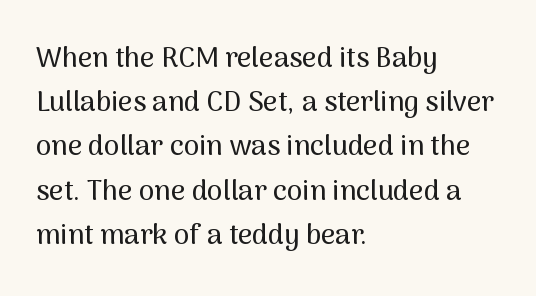
Q: Is the text italic (slanted)? A: No, it is upright.
Q: Is the typeface a serif or a sans-serif typeface? A: Sans-serif.
Q: Is the text underlined? A: No.
Q: How is the paragraph aligned? A: Left-aligned.
Q: Is the spacing between letters normal or unusually wide? A: Normal.
Q: Is the spacing between lines tight, normal or loose? A: Normal.
Q: Width (condensed, normal, or wide)? A: Normal.
Q: Stroke contrast? A: Medium.
Q: x-height? A: Medium.
Q: Monospaced? A: No.
